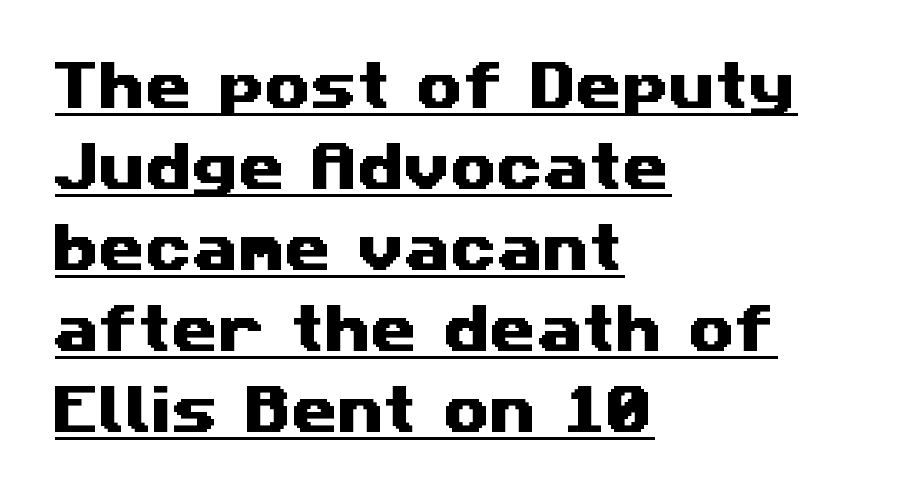
What decoration does the sample have? An underline. Classification — sans serif. Horizontal bands of white between lines are of average thickness. Every row of glyphs begins at an identical x-position on the left. These lines keep a tight, regular rhythm from letter to letter.
